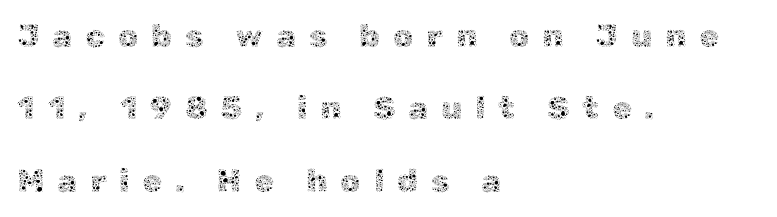
The image shows 32 px thin type, upright; set left-aligned, loose line spacing (2.26x), unusually wide letter spacing (+0.4 em), not underlined; a medium x-height.
